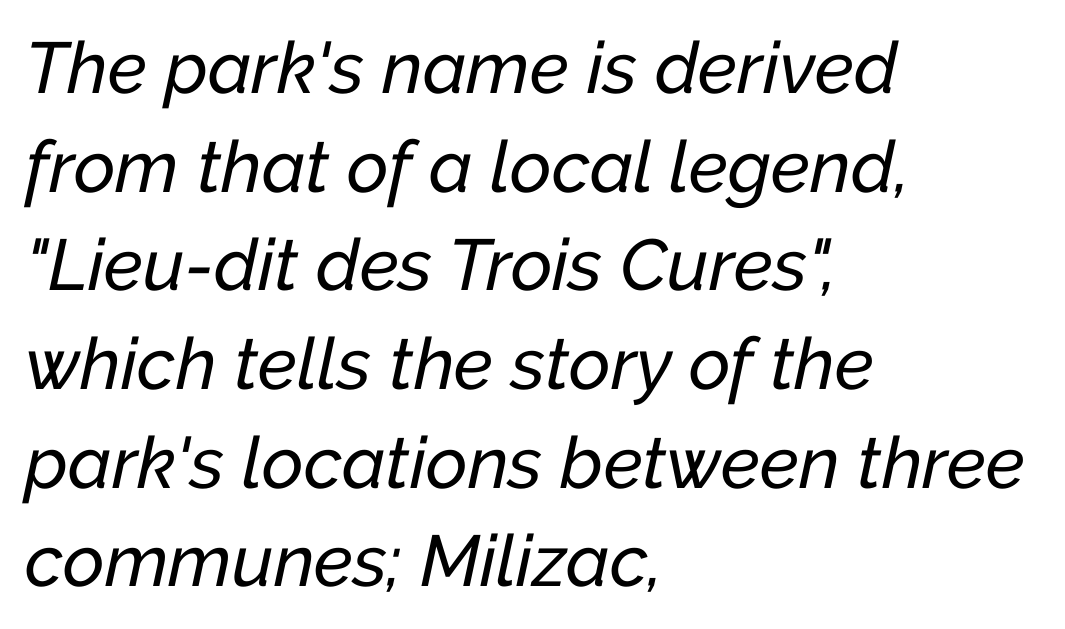
Bare-footed words on every line. Here the glyphs are tracked normally, forming tight word shapes. If you drew a ruler down the left edge, every line would touch it. Note the varied advance widths — an 'i' is clearly narrower than an 'm'. The designer left line spacing at the default. Looking at the ascenders, they clearly lean.
